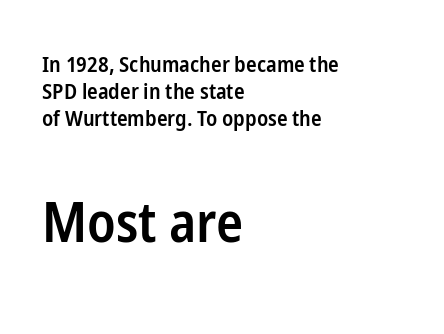
{"serif": "no", "italic": "no", "bold": "semi", "weight": "semibold", "width": "condensed", "stroke_contrast": "low", "x_height": "medium", "monospaced": "no", "underline": "no", "align": "left", "line_spacing_ratio": 1.22, "letter_spacing": "normal", "letter_spacing_em": 0.0, "larger_block": "second", "size_ratio": 2.55, "glyph_px": 56}
